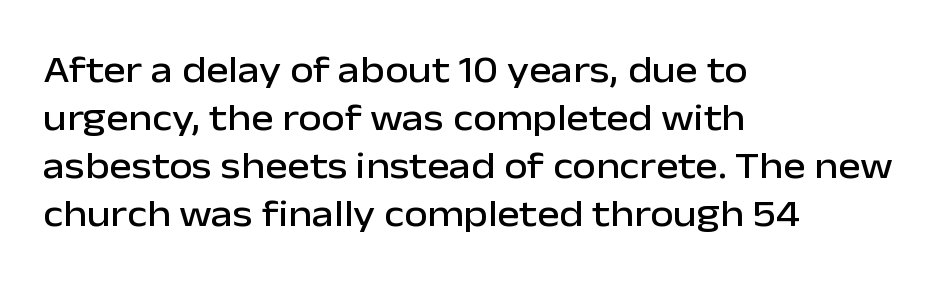
Q: Is the text italic (slanted)? A: No, it is upright.
Q: Is the typeface a serif or a sans-serif typeface? A: Sans-serif.
Q: Is the text underlined? A: No.
Q: How is the paragraph aligned? A: Left-aligned.
Q: Is the spacing between letters normal or unusually wide? A: Normal.
Q: Is the spacing between lines tight, normal or loose? A: Normal.
Q: Width (condensed, normal, or wide)? A: Normal.
Q: Stroke contrast? A: Low.
Q: x-height? A: Medium.
Q: Monospaced? A: No.
